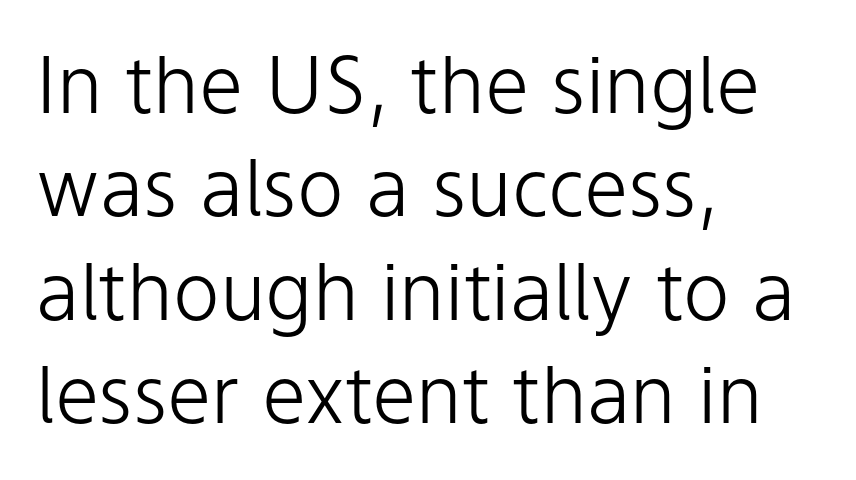
Reading down the block, your eye returns to a fixed left position each line. The lettering stays uniformly vertical, giving the passage a roman look. Varying glyph widths throughout — classic text-font behaviour. This sample uses a sans-serif face. The space beneath each line is pristine and unruled.
